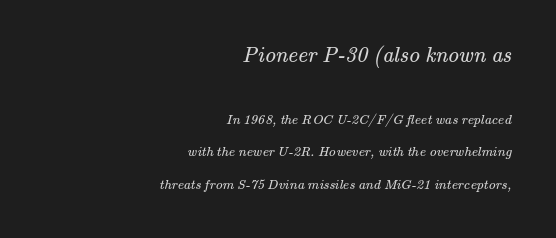
Visually the block forms a straight wall on the right and a jagged coastline on the left. A student would notice the top passage is typeset larger than what follows. Lines of text with bare space underneath. Each stroke keeps to a modest, everyday thickness or less. The vertical gap from one line to the next is large. Does extra space separate the letters? No, they use regular spacing.
